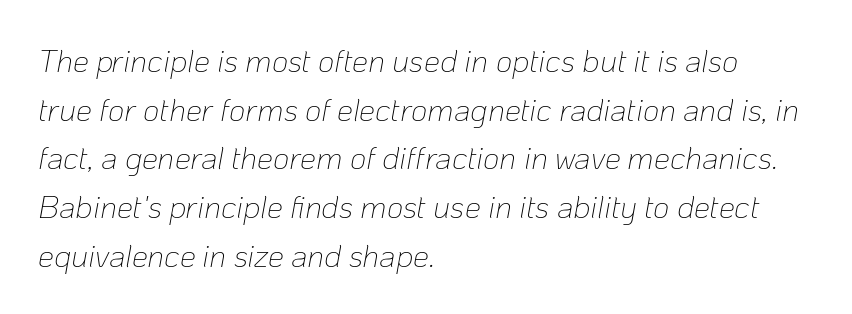
Q: Is the text bold? A: No.
Q: Is the text italic (slanted)? A: Yes, it leans right by about 10 degrees.
Q: Is the text underlined? A: No.
Q: How is the paragraph aligned? A: Left-aligned.
Q: Is the spacing between letters normal or unusually wide? A: Normal.
Q: Is the spacing between lines tight, normal or loose? A: Normal.
Q: Width (condensed, normal, or wide)? A: Normal.
Q: Stroke contrast? A: Low.
Q: x-height? A: Medium.
Q: Monospaced? A: No.
